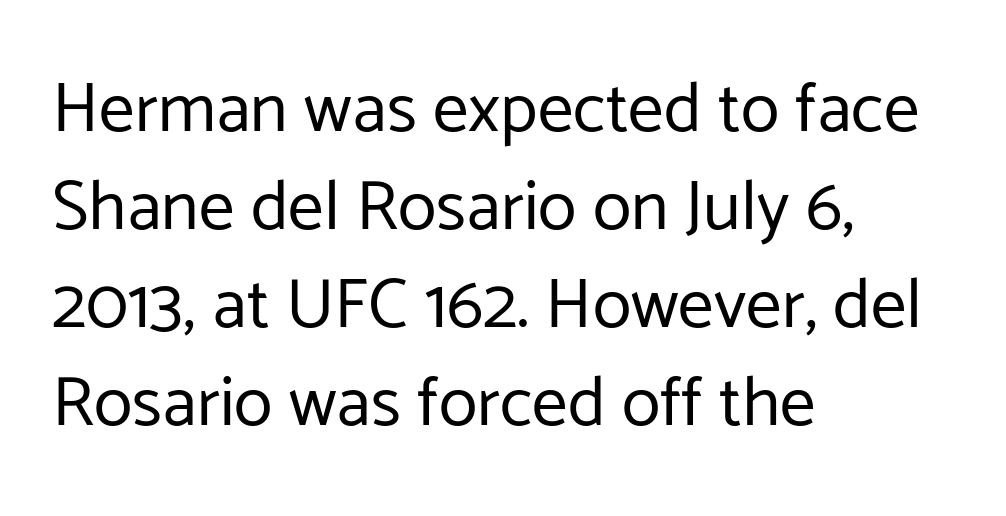
{"serif": "no", "italic": "no", "bold": "no", "weight": "regular", "width": "normal", "stroke_contrast": "low", "x_height": "medium", "monospaced": "no", "underline": "no", "align": "left", "line_spacing": "normal", "line_spacing_ratio": 1.38, "letter_spacing": "normal", "letter_spacing_em": 0.0, "glyph_px": 71}
